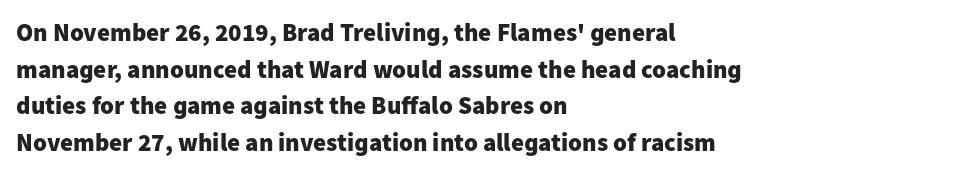
{"italic": "no", "bold": "yes", "underline": "no", "align": "left", "line_spacing": "normal", "line_spacing_ratio": 1.47, "letter_spacing": "normal", "letter_spacing_em": 0.0, "glyph_px": 25}
